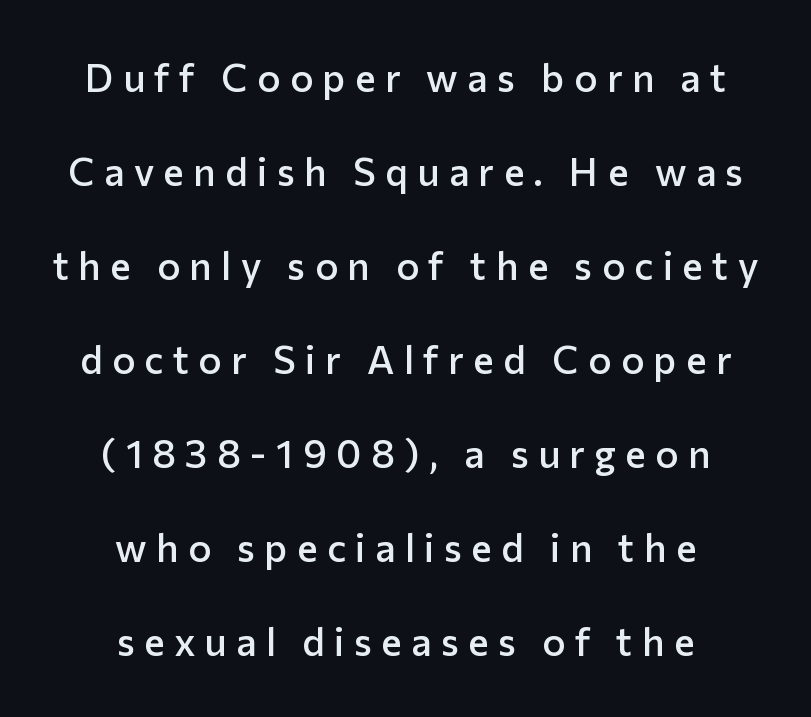
Q: Is the text bold? A: Semi-bold.
Q: Is the text italic (slanted)? A: No, it is upright.
Q: Is the typeface a serif or a sans-serif typeface? A: Sans-serif.
Q: Is the text underlined? A: No.
Q: How is the paragraph aligned? A: Centered.
Q: Is the spacing between letters normal or unusually wide? A: Unusually wide.
Q: Is the spacing between lines tight, normal or loose? A: Loose.
Q: Width (condensed, normal, or wide)? A: Normal.
Q: Stroke contrast? A: Low.
Q: x-height? A: Medium.
Q: Monospaced? A: No.
